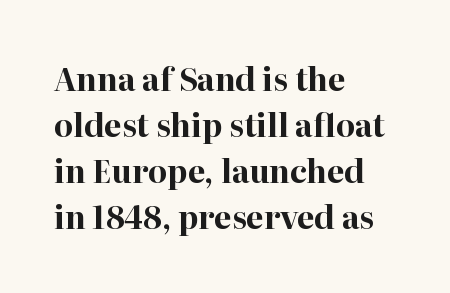
{"serif": "yes", "italic": "no", "bold": "yes", "weight": "bold", "width": "normal", "stroke_contrast": "high", "x_height": "medium", "monospaced": "no", "underline": "no", "align": "left", "line_spacing": "normal", "line_spacing_ratio": 1.48, "letter_spacing": "normal", "letter_spacing_em": 0.0, "glyph_px": 31}
